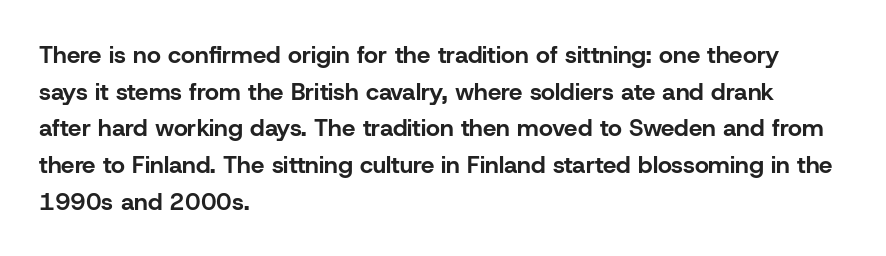
Q: Is the text bold? A: Yes.
Q: Is the text italic (slanted)? A: No, it is upright.
Q: Is the text underlined? A: No.
Q: How is the paragraph aligned? A: Left-aligned.
Q: Is the spacing between letters normal or unusually wide? A: Normal.
Q: Is the spacing between lines tight, normal or loose? A: Normal.
